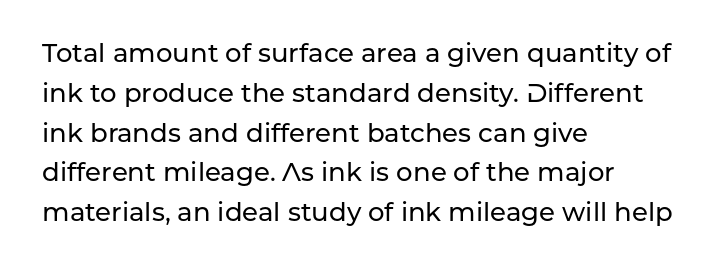
{"italic": "no", "underline": "no", "align": "left", "line_spacing": "normal", "line_spacing_ratio": 1.53, "letter_spacing": "normal", "letter_spacing_em": 0.0, "glyph_px": 26}
